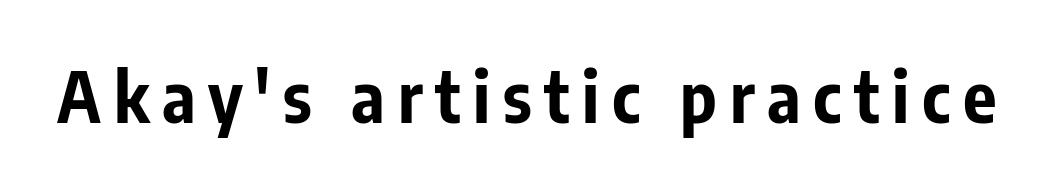
The image shows 70 px bold, condensed sans-serif type, upright; set not underlined; low stroke contrast and a medium x-height.
